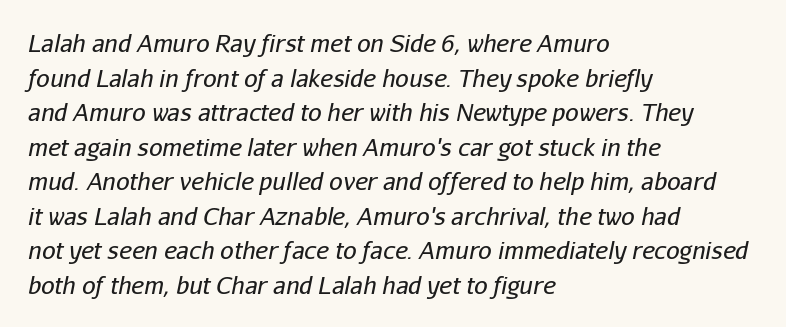
Q: Is the text bold? A: No.
Q: Is the text italic (slanted)? A: Yes, it leans right by about 11 degrees.
Q: Is the text underlined? A: No.
Q: How is the paragraph aligned? A: Left-aligned.
Q: Is the spacing between letters normal or unusually wide? A: Normal.
Q: Is the spacing between lines tight, normal or loose? A: Normal.
